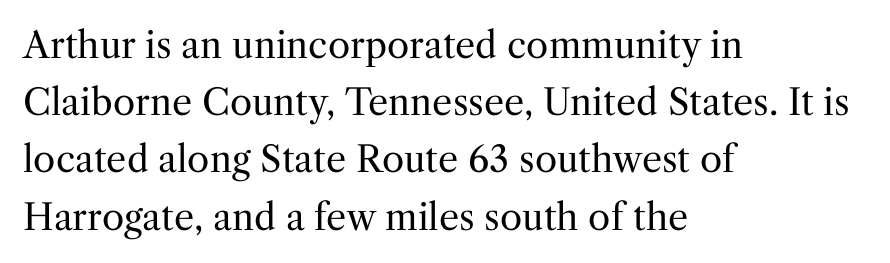
Underline: absent. This sample keeps an unexceptional amount of space between lines. You could not count columns in this text — the font is proportionally spaced. The typography opts for an upright posture over an oblique one. The passage shown is not bold in any degree. Check where the strokes stop: tiny serifs finish them off.
